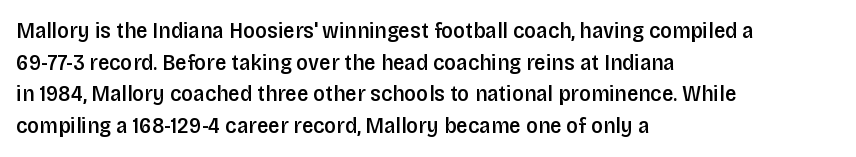
{"italic": "no", "bold": "semi", "underline": "no", "align": "left", "line_spacing": "normal", "line_spacing_ratio": 1.38, "letter_spacing": "normal", "letter_spacing_em": 0.0, "glyph_px": 23}
